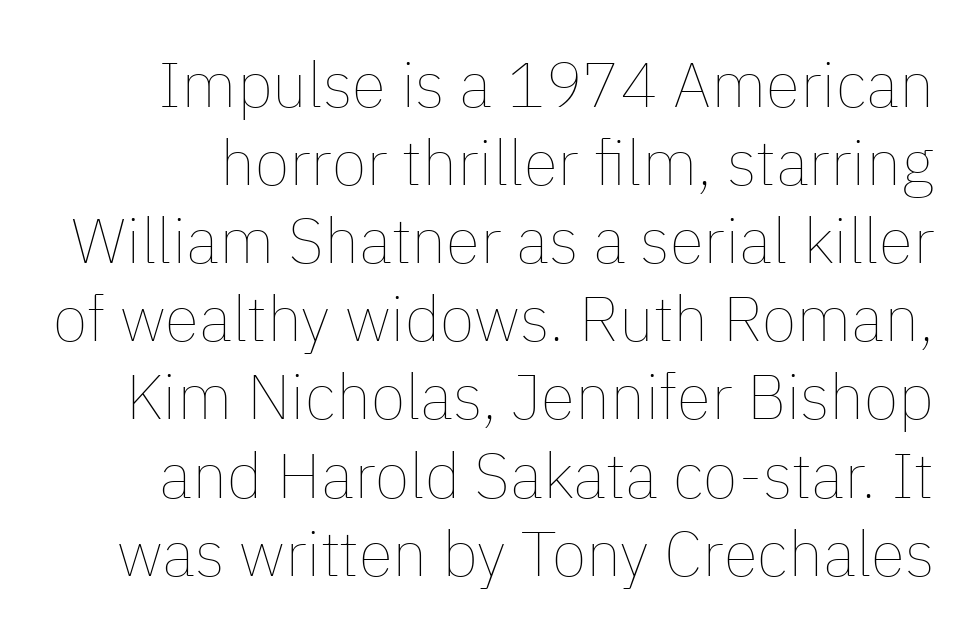
Q: Is the text bold? A: No.
Q: Is the text italic (slanted)? A: No, it is upright.
Q: Is the text underlined? A: No.
Q: Is the spacing between letters normal or unusually wide? A: Normal.
Q: Width (condensed, normal, or wide)? A: Normal.
Q: Stroke contrast? A: Low.
Q: x-height? A: Medium.
Q: Monospaced? A: No.
